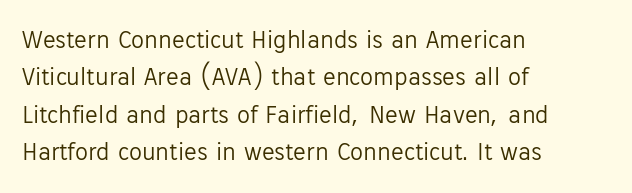
Is the letter spacing exaggerated? No — it looks like the ordinary default. This block has exactly the height ordinary leading produces. This is the regular roman posture of the typeface. Weight: not bold — regular or lighter.
